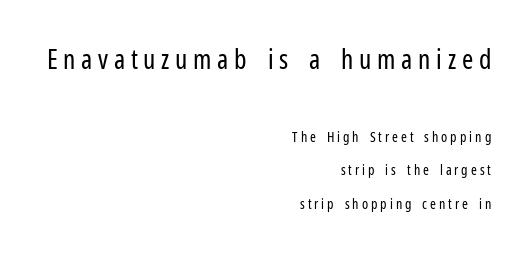
{"italic": "no", "bold": "no", "underline": "no", "align": "right", "line_spacing": "loose", "line_spacing_ratio": 2.41, "letter_spacing": "wide", "letter_spacing_em": 0.21, "larger_block": "first", "size_ratio": 1.93, "glyph_px": 27}
